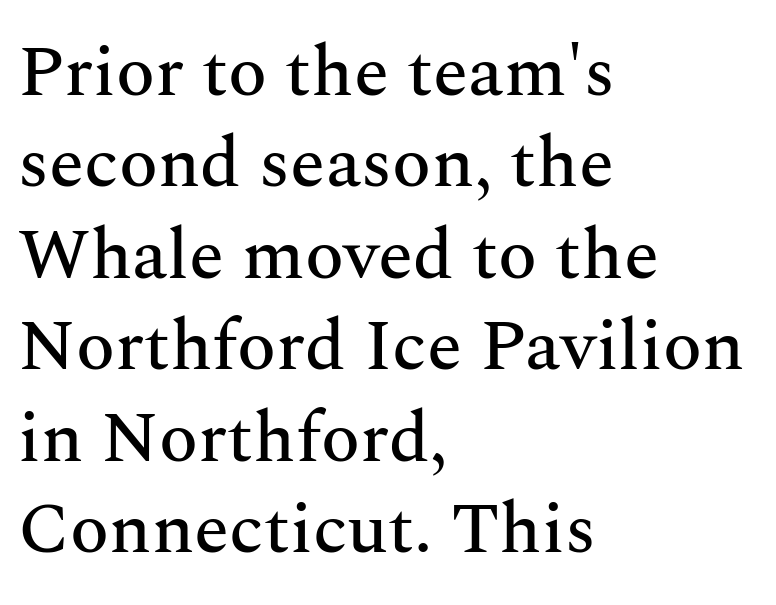
{"serif": "yes", "italic": "no", "width": "normal", "stroke_contrast": "medium", "x_height": "medium", "monospaced": "no", "underline": "no", "align": "left", "line_spacing": "normal", "line_spacing_ratio": 1.27, "letter_spacing": "normal", "letter_spacing_em": 0.0, "glyph_px": 72}
